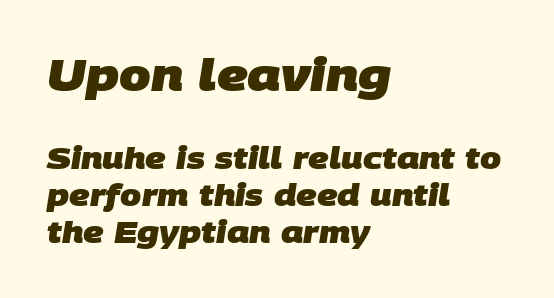
Q: Is the text bold? A: Yes.
Q: Is the typeface a serif or a sans-serif typeface? A: Sans-serif.
Q: Is the text underlined? A: No.
Q: How is the paragraph aligned? A: Left-aligned.
Q: Is the spacing between letters normal or unusually wide? A: Normal.
Q: Which block of text is set in a larger size, the first (top) or the second (bottom)? A: The first (top) one.
Q: Width (condensed, normal, or wide)? A: Normal.
Q: Stroke contrast? A: Low.
Q: x-height? A: Large.
Q: Monospaced? A: No.
